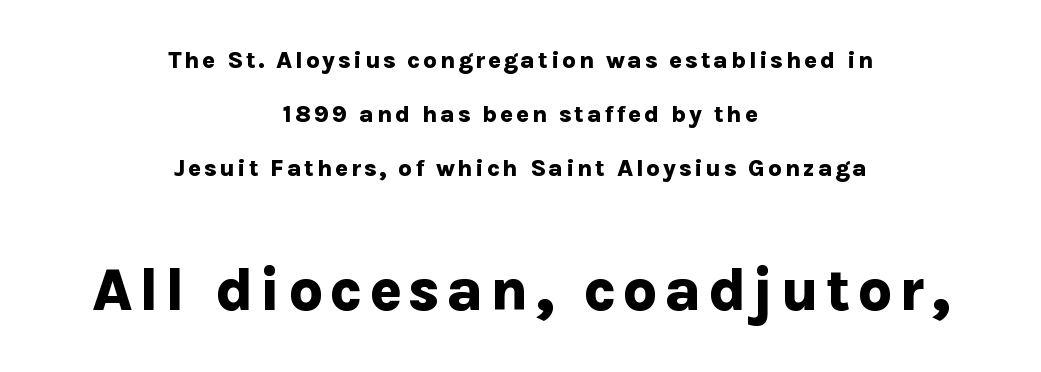
The image shows 60 px bold sans-serif type, upright; set centered, loose line spacing (2.24x), not underlined; the second (bottom) block is 2.5x larger; low stroke contrast and a medium x-height.
